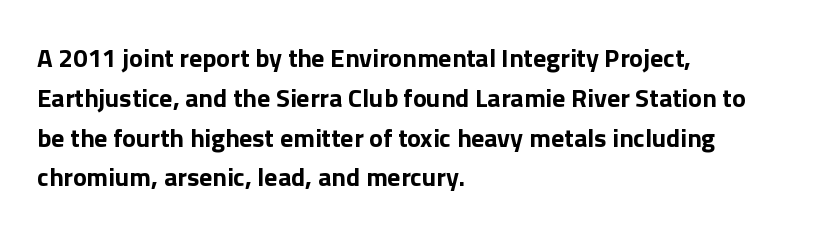
Q: Is the text bold? A: Yes.
Q: Is the text italic (slanted)? A: No, it is upright.
Q: Is the text underlined? A: No.
Q: How is the paragraph aligned? A: Left-aligned.
Q: Is the spacing between letters normal or unusually wide? A: Normal.
Q: Is the spacing between lines tight, normal or loose? A: Normal.
